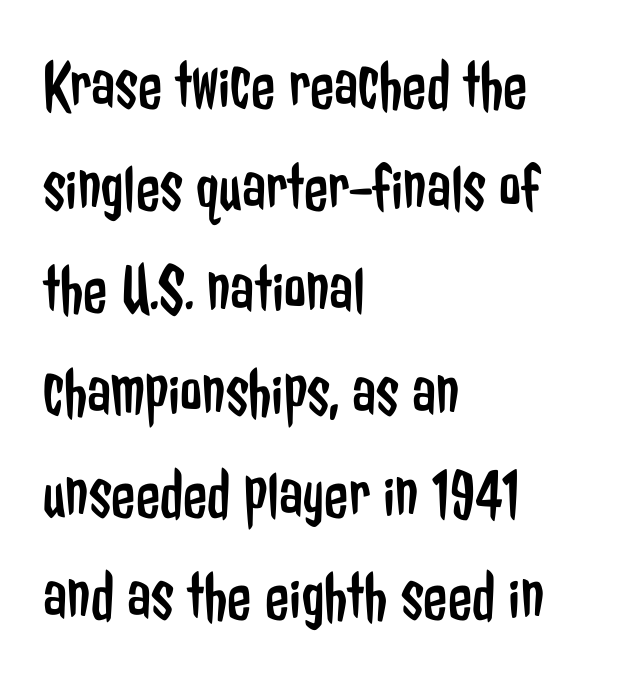
Q: Is the text bold? A: No.
Q: Is the text italic (slanted)? A: No, it is upright.
Q: Is the typeface a serif or a sans-serif typeface? A: Sans-serif.
Q: Is the text underlined? A: No.
Q: How is the paragraph aligned? A: Left-aligned.
Q: Is the spacing between letters normal or unusually wide? A: Normal.
Q: Is the spacing between lines tight, normal or loose? A: Normal.
Q: Width (condensed, normal, or wide)? A: Condensed.
Q: Stroke contrast? A: Low.
Q: x-height? A: Medium.
Q: Monospaced? A: No.
